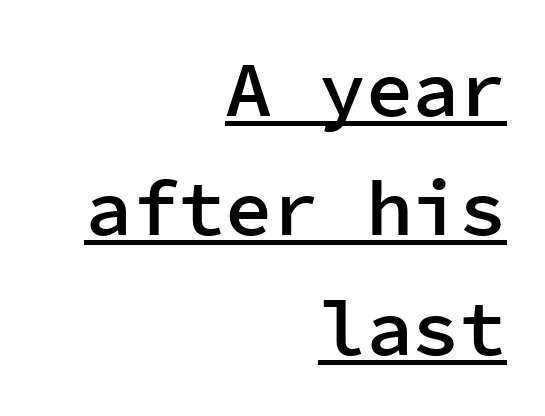
{"serif": "no", "italic": "no", "bold": "semi", "weight": "semibold", "width": "normal", "stroke_contrast": "low", "x_height": "medium", "monospaced": "yes", "underline": "yes", "align": "right", "line_spacing": "normal", "line_spacing_ratio": 1.53, "letter_spacing": "normal", "letter_spacing_em": 0.0, "glyph_px": 78}
